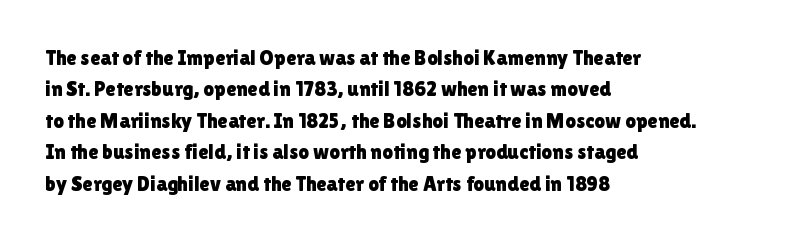
The image shows 21 px text type, upright; set left-aligned, normal line spacing (1.5x), normal letter spacing, not underlined.
